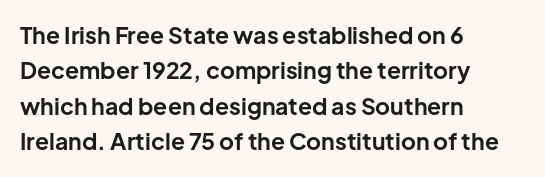
Q: Is the text bold? A: Yes.
Q: Is the text italic (slanted)? A: No, it is upright.
Q: Is the text underlined? A: No.
Q: How is the paragraph aligned? A: Left-aligned.
Q: Is the spacing between letters normal or unusually wide? A: Normal.
Q: Is the spacing between lines tight, normal or loose? A: Normal.
